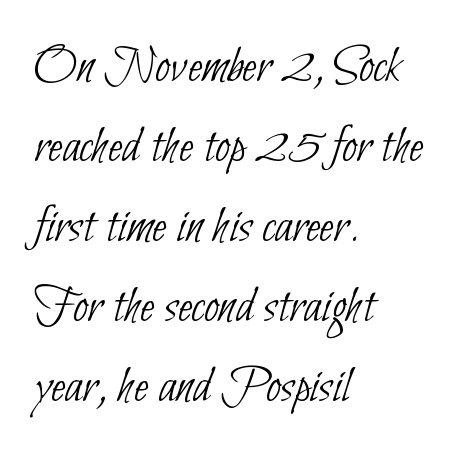
{"serif": "no", "bold": "no", "weight": "thin", "width": "condensed", "stroke_contrast": "low", "x_height": "small", "monospaced": "no", "underline": "no", "align": "left", "line_spacing": "normal", "line_spacing_ratio": 1.51, "letter_spacing": "normal", "letter_spacing_em": 0.0, "glyph_px": 53}
